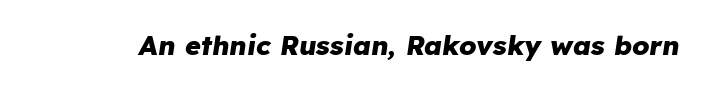
Notice how the stems are inclined rather than vertical — that's the hallmark of italics. Anything drawn beneath the words? Only blank space. The line texture is even and compact thanks to regular tracking. Students, this is bold: see how much ink each stroke carries.
